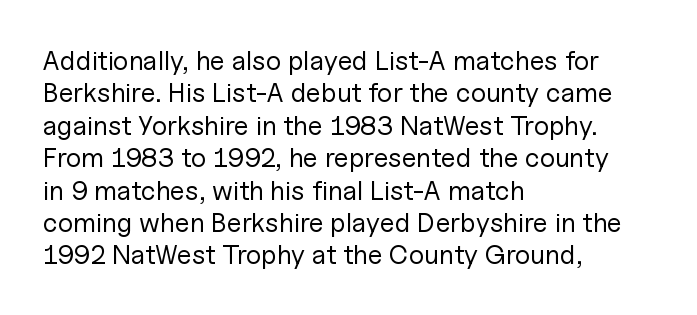
The image shows 27 px text type, upright; set left-aligned, line spacing 1.2x, normal letter spacing, not underlined.
